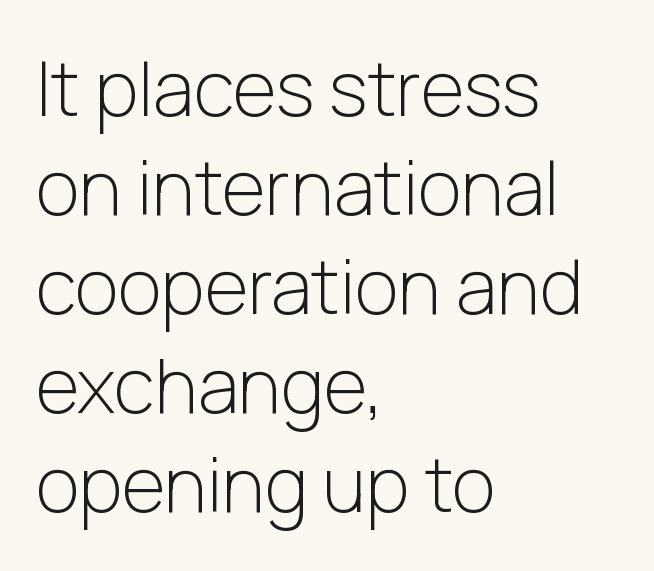
{"serif": "no", "italic": "no", "bold": "no", "weight": "light", "width": "normal", "stroke_contrast": "low", "x_height": "medium", "monospaced": "no", "underline": "no", "align": "left", "line_spacing": "normal", "line_spacing_ratio": 1.32, "letter_spacing": "normal", "letter_spacing_em": 0.0, "glyph_px": 75}
